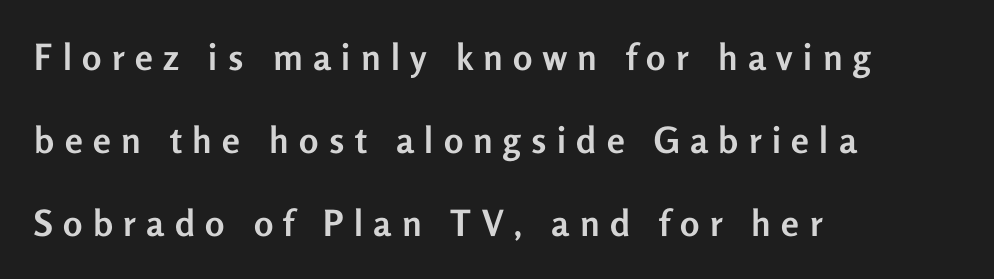
The image shows 36 px semibold sans-serif type, upright; set left-aligned, loose line spacing (2.3x), unusually wide letter spacing (+0.29 em), not underlined; low stroke contrast and a medium x-height.
